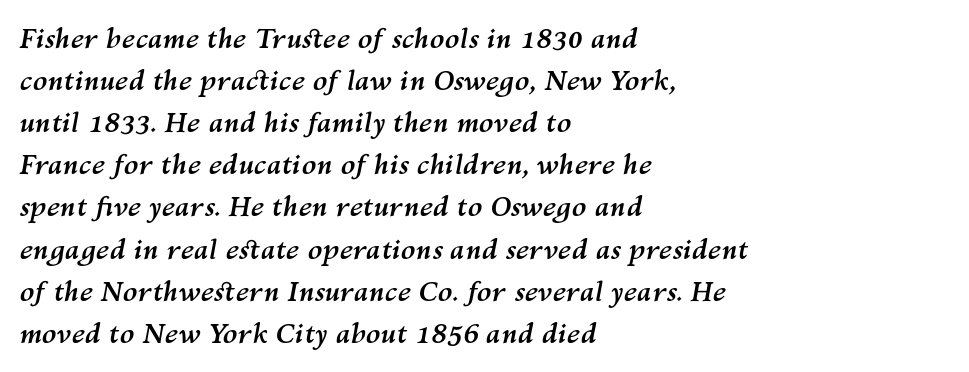
Glance below the letters and you will spot only blank space. Heavy, bold letterforms. The typesetter chose a ragged-right arrangement here. This block has exactly the height ordinary leading produces. These lines keep a tight, regular rhythm from letter to letter.
